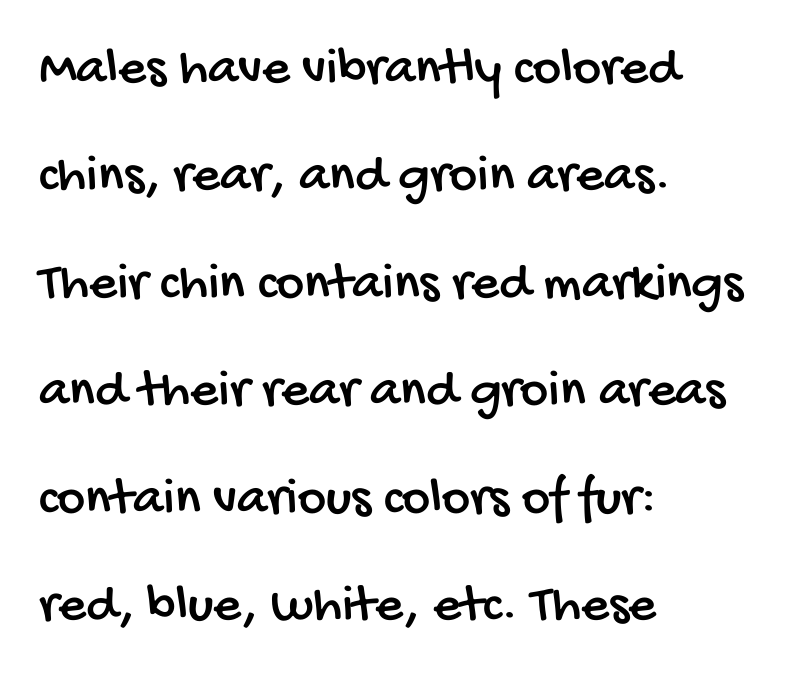
These lines are set flush left with a ragged right edge. The letters sit at their default tracking, neither squeezed nor spread. The lines are spread far apart with generous leading. This is sans-serif lettering, the kind often seen on screens and signage. Note the varied advance widths — an 'i' is clearly narrower than an 'm'. The words here are not underlined.
